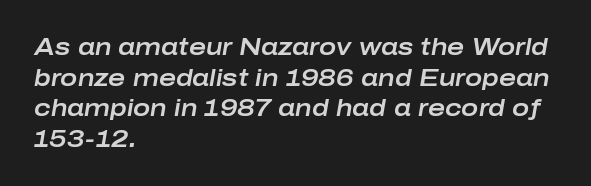
Any mark beneath the type? The region is blank. This sample uses an oblique cut, with every glyph tilted off the vertical. Vertical spacing — default. Observe the ordinary spacing: letters are neighbours, not strangers.
